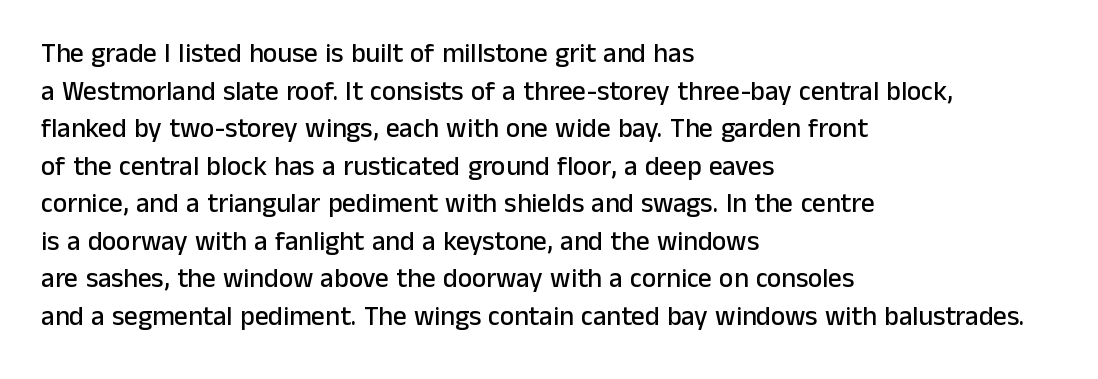
Plain, unruled lines of type. The lines in this sample share a left origin and differ only in where they stop. The specimen reads as upright at a glance. Letter spacing: default. If you measured baseline to baseline, you'd find a middling distance.
